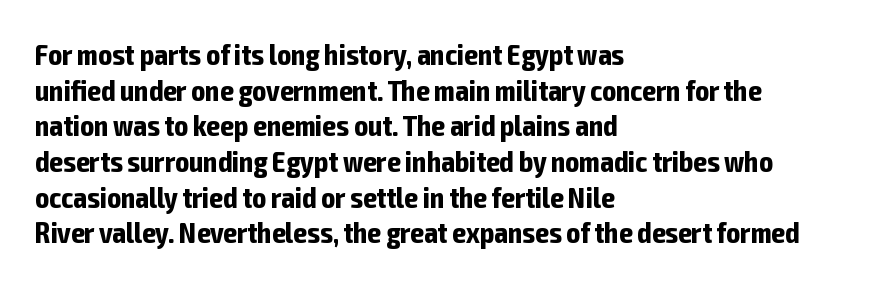
The image shows 29 px bold, condensed sans-serif type, upright; set left-aligned, line spacing 1.23x, normal letter spacing, not underlined; low stroke contrast and a medium x-height.
